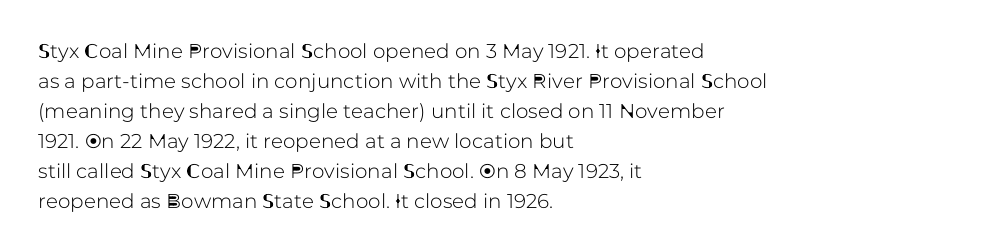
The passage shown has conventional tracking throughout. Is there much room between lines? A standard amount, neither cramped nor airy. This is the regular roman posture of the typeface. Plain, unruled lines of type. Typeset ragged right — the left edge is the straight one.
